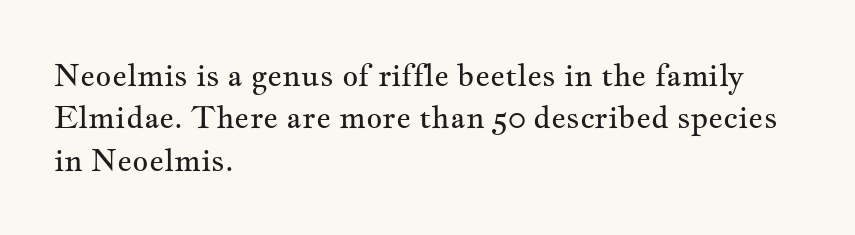
{"serif": "yes", "italic": "no", "bold": "no", "weight": "regular", "width": "wide", "stroke_contrast": "medium", "x_height": "small", "monospaced": "no", "underline": "no", "align": "left", "line_spacing": "normal", "line_spacing_ratio": 1.37, "letter_spacing": "normal", "letter_spacing_em": 0.0, "glyph_px": 31}
